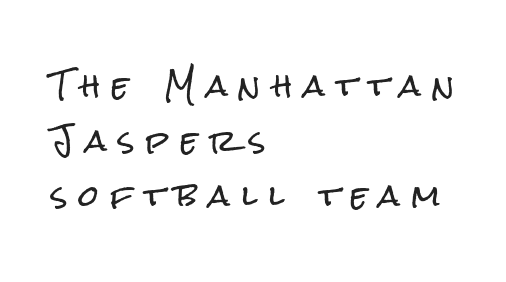
The image shows 29 px condensed sans-serif type, upright; set left-aligned, loose line spacing (1.9x), unusually wide letter spacing (+0.4 em), not underlined; low stroke contrast and a medium x-height.
